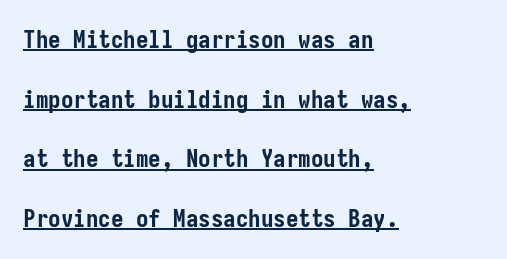
Q: Is the text bold? A: Yes.
Q: Is the text italic (slanted)? A: No, it is upright.
Q: Is the text underlined? A: Yes.
Q: How is the paragraph aligned? A: Left-aligned.
Q: Is the spacing between letters normal or unusually wide? A: Normal.
Q: Is the spacing between lines tight, normal or loose? A: Loose.
